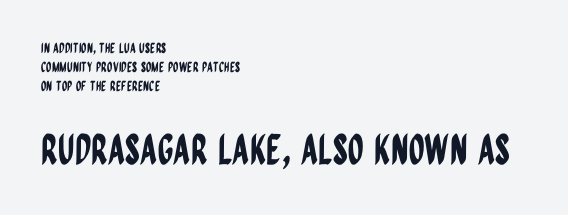
Q: Is the text italic (slanted)? A: No, it is upright.
Q: Is the typeface a serif or a sans-serif typeface? A: Sans-serif.
Q: Is the text underlined? A: No.
Q: How is the paragraph aligned? A: Left-aligned.
Q: Is the spacing between letters normal or unusually wide? A: Normal.
Q: Is the spacing between lines tight, normal or loose? A: Normal.
Q: Which block of text is set in a larger size, the first (top) or the second (bottom)? A: The second (bottom) one.
Q: Width (condensed, normal, or wide)? A: Condensed.
Q: Stroke contrast? A: Low.
Q: x-height? A: Large.
Q: Monospaced? A: No.
